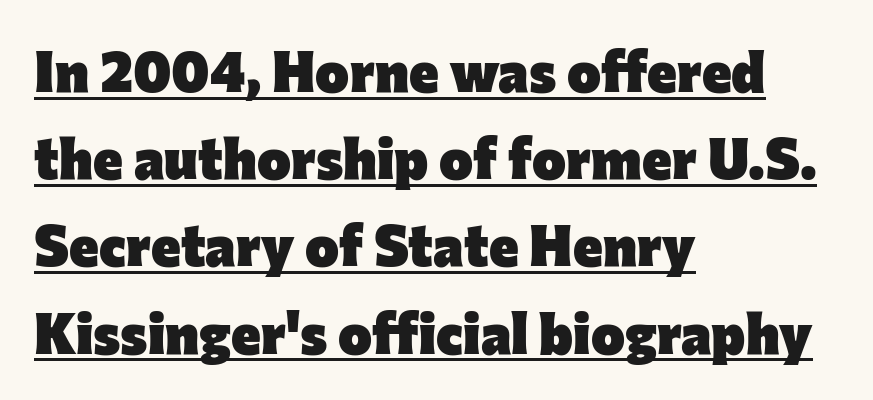
{"serif": "no", "italic": "no", "bold": "yes", "weight": "heavy", "width": "normal", "stroke_contrast": "low", "x_height": "medium", "monospaced": "no", "underline": "yes", "align": "left", "line_spacing": "normal", "line_spacing_ratio": 1.53, "letter_spacing": "normal", "letter_spacing_em": 0.0, "glyph_px": 57}
